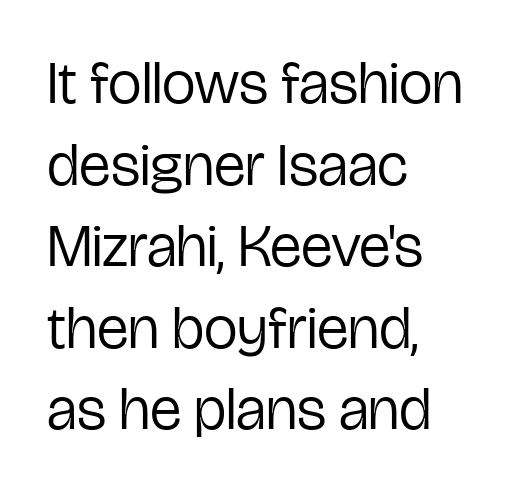
{"serif": "no", "italic": "no", "bold": "no", "weight": "regular", "width": "condensed", "stroke_contrast": "low", "x_height": "medium", "monospaced": "no", "underline": "no", "align": "left", "line_spacing": "normal", "line_spacing_ratio": 1.36, "letter_spacing": "normal", "letter_spacing_em": 0.0, "glyph_px": 60}
